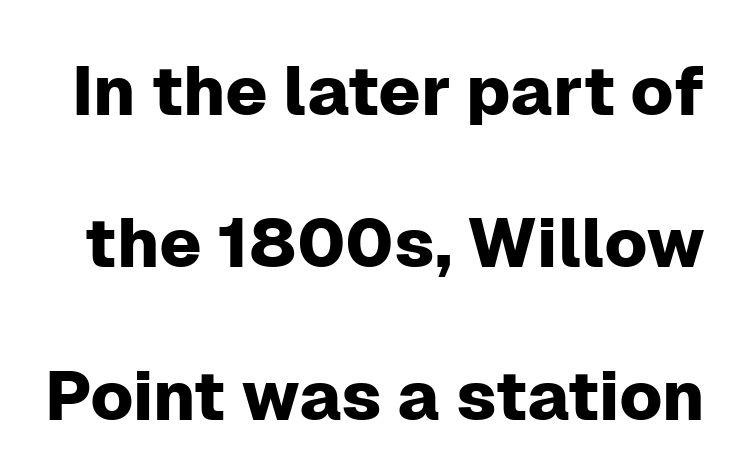
Q: Is the text italic (slanted)? A: No, it is upright.
Q: Is the typeface a serif or a sans-serif typeface? A: Sans-serif.
Q: Is the text underlined? A: No.
Q: Is the spacing between letters normal or unusually wide? A: Normal.
Q: Is the spacing between lines tight, normal or loose? A: Loose.
Q: Width (condensed, normal, or wide)? A: Normal.
Q: Stroke contrast? A: Low.
Q: x-height? A: Medium.
Q: Monospaced? A: No.
